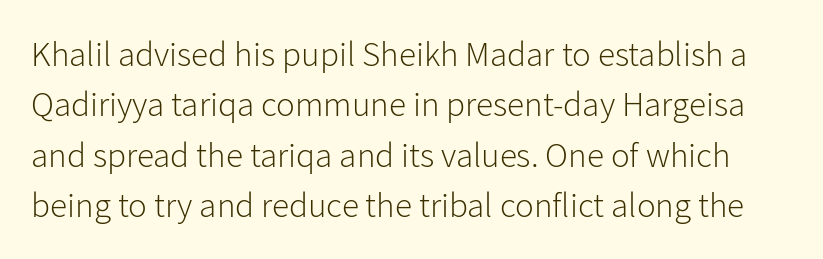
Bare-footed words on every line. The rendering uses a moderate line-height, typical for paragraphs. Ink coverage per letter is moderate at most. Ascenders rise straight up at ninety degrees. I'd call this a sans setting — the letters go barefoot. The gaps between neighbouring characters are ordinary and unremarkable.
